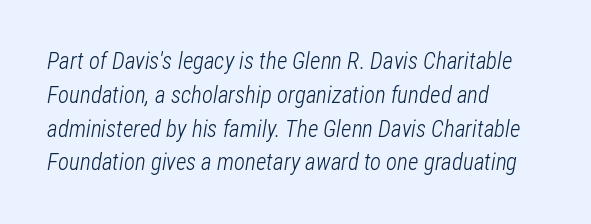
Students, note that the glyphs here touch the page at normal intervals. Leading: standard. Honestly, there is no underline to notice here at all. Every character sits at an angle, as italics do. Does the copy run flush right? No — it runs flush left.
